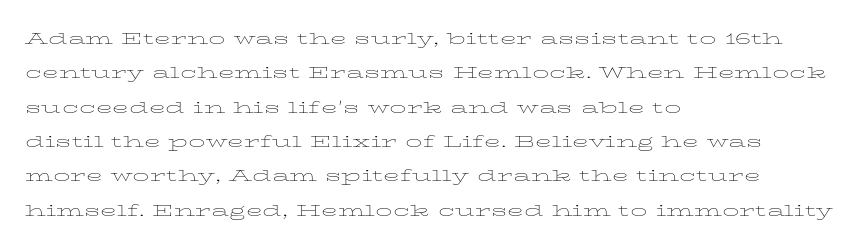
Q: Is the text bold? A: No.
Q: Is the text italic (slanted)? A: No, it is upright.
Q: Is the text underlined? A: No.
Q: How is the paragraph aligned? A: Left-aligned.
Q: Is the spacing between letters normal or unusually wide? A: Normal.
Q: Is the spacing between lines tight, normal or loose? A: Normal.
